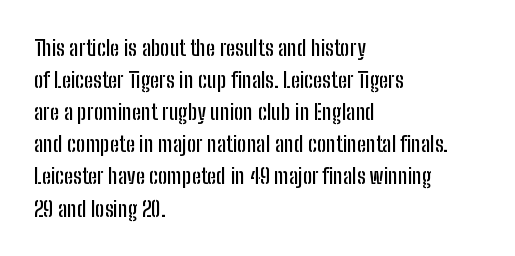
Q: Is the text italic (slanted)? A: No, it is upright.
Q: Is the text underlined? A: No.
Q: How is the paragraph aligned? A: Left-aligned.
Q: Is the spacing between letters normal or unusually wide? A: Normal.
Q: Is the spacing between lines tight, normal or loose? A: Normal.
